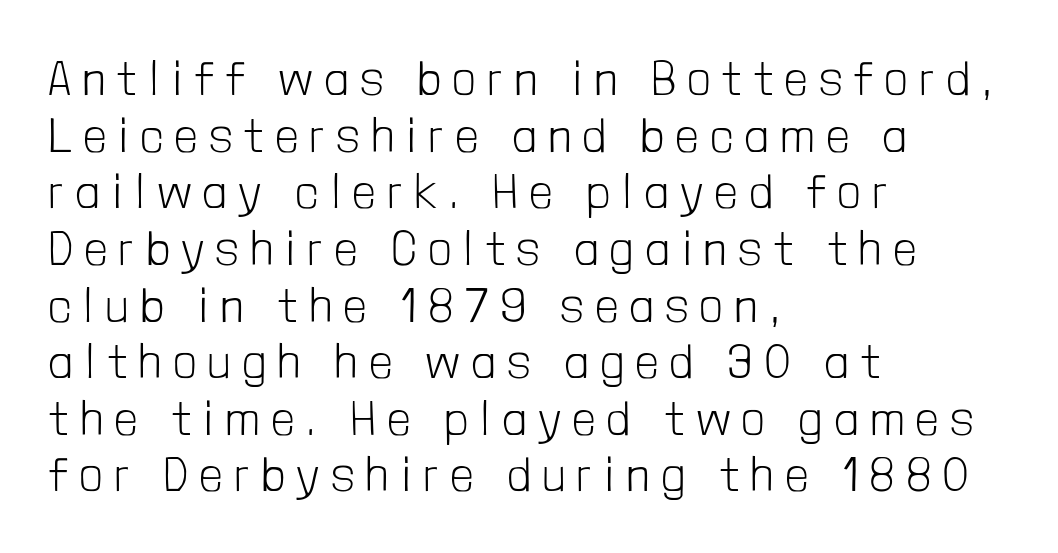
This rendering employs a face without finishing strokes, i.e., a sans-serif. These lines are rendered in a variable-pitch font. Unbolded letterforms with no extra heft. Check the space under the baseline: it is left empty. You can tell it's not italic because the verticals are truly vertical. Someone cranked the tracking dial way up on this one.
